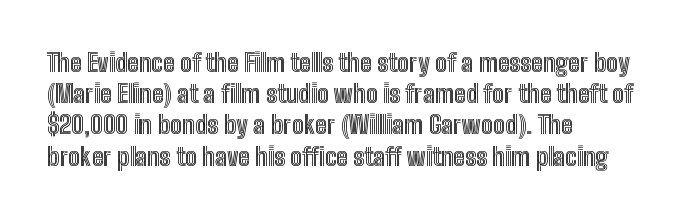
Q: Is the text italic (slanted)? A: No, it is upright.
Q: Is the text underlined? A: No.
Q: How is the paragraph aligned? A: Left-aligned.
Q: Is the spacing between letters normal or unusually wide? A: Normal.
Q: Is the spacing between lines tight, normal or loose? A: Normal.
